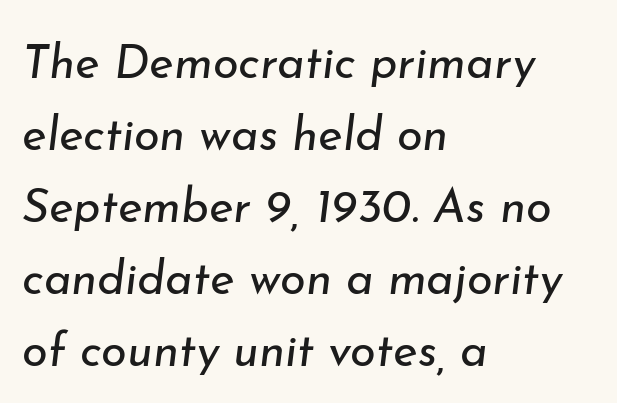
Q: Is the text bold? A: No.
Q: Is the text italic (slanted)? A: Yes, it leans right by about 7 degrees.
Q: Is the text underlined? A: No.
Q: How is the paragraph aligned? A: Left-aligned.
Q: Is the spacing between letters normal or unusually wide? A: Normal.
Q: Is the spacing between lines tight, normal or loose? A: Normal.
Q: Width (condensed, normal, or wide)? A: Normal.
Q: Stroke contrast? A: Low.
Q: x-height? A: Small.
Q: Monospaced? A: No.
